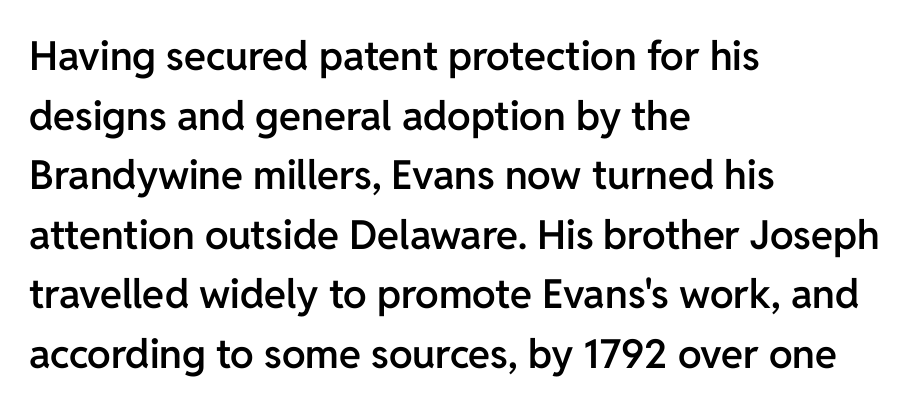
Q: Is the text bold? A: Semi-bold.
Q: Is the text italic (slanted)? A: No, it is upright.
Q: Is the typeface a serif or a sans-serif typeface? A: Sans-serif.
Q: Is the text underlined? A: No.
Q: How is the paragraph aligned? A: Left-aligned.
Q: Is the spacing between letters normal or unusually wide? A: Normal.
Q: Is the spacing between lines tight, normal or loose? A: Normal.
Q: Width (condensed, normal, or wide)? A: Normal.
Q: Stroke contrast? A: Low.
Q: x-height? A: Medium.
Q: Monospaced? A: No.
